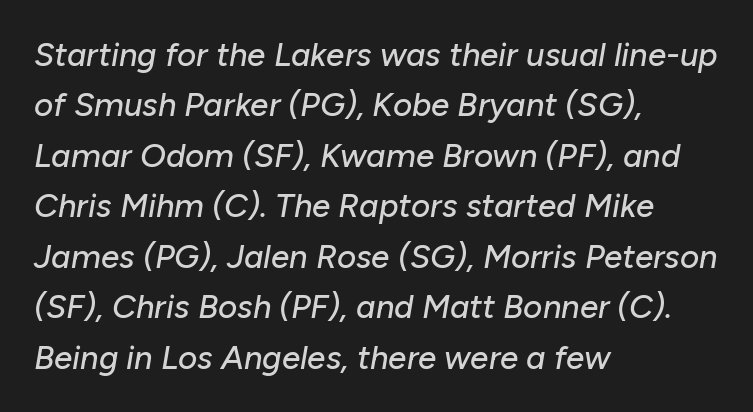
The image shows 33 px text type, italic (leaning right); set left-aligned, normal line spacing (1.53x), normal letter spacing, not underlined; low stroke contrast and a medium x-height.
